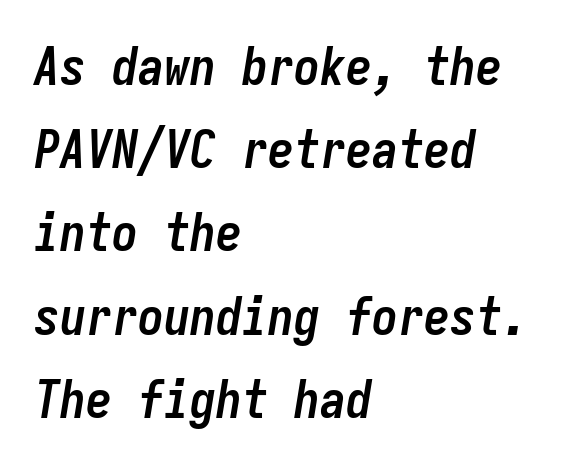
As a designer I'd log this as weight 700, bold. The setting favours the left margin, as ordinary paragraphs usually do. Compared with typical paragraphs, the rows here are spaced about the same. Spacing between characters is what you'd get straight out of the box.
